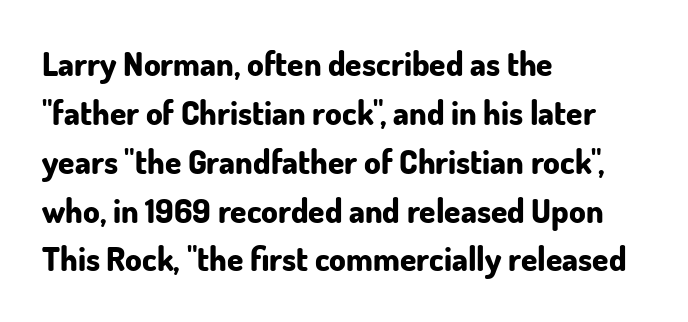
The image shows 33 px bold sans-serif type, upright; set left-aligned, normal line spacing (1.48x), normal letter spacing, not underlined; low stroke contrast and a small x-height.
